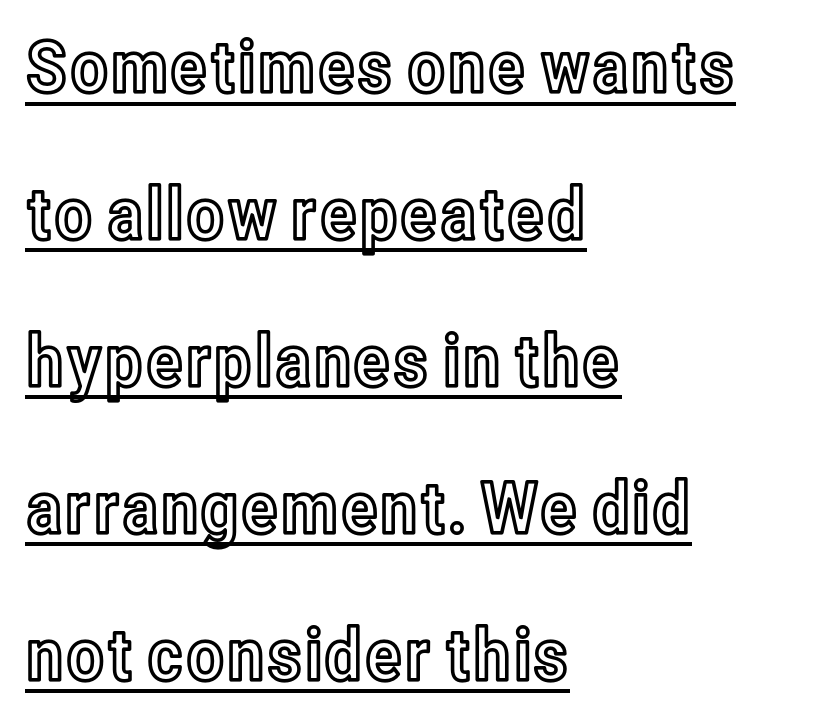
The image shows 72 px condensed type, upright; set left-aligned, loose line spacing (2.04x), normal letter spacing, underlined; a medium x-height.
